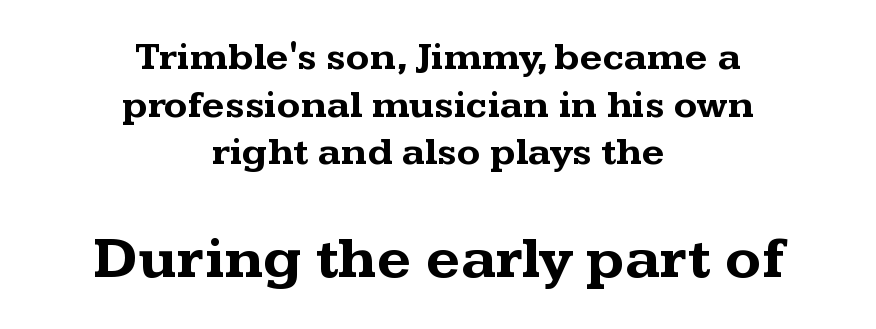
The designer went with a serif here, giving each stem small feet. Centered paragraph, ragged on both sides. The face used here is rendered with its standard letterfit. In terms of posture, this sample is upright. A typesetter would call this proportional, since set widths differ per character. These words are printed bold, with thick strokes throughout.
